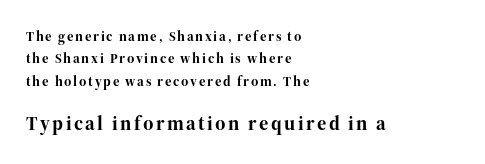
Q: Is the text bold? A: Yes.
Q: Is the text italic (slanted)? A: No, it is upright.
Q: Is the text underlined? A: No.
Q: How is the paragraph aligned? A: Left-aligned.
Q: Is the spacing between lines tight, normal or loose? A: Normal.
Q: Which block of text is set in a larger size, the first (top) or the second (bottom)? A: The second (bottom) one.
